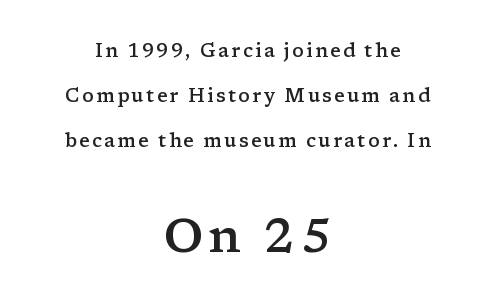
{"serif": "yes", "italic": "no", "bold": "semi", "weight": "semibold", "width": "wide", "stroke_contrast": "low", "x_height": "medium", "monospaced": "no", "underline": "no", "align": "center", "line_spacing": "loose", "line_spacing_ratio": 2.36, "larger_block": "second", "size_ratio": 2.53, "glyph_px": 48}
